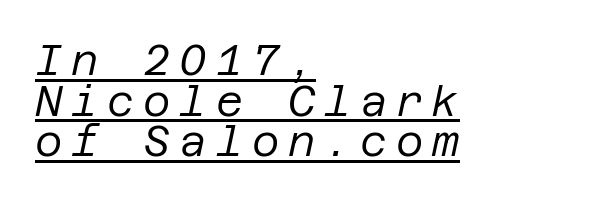
{"italic": "yes", "lean": "right", "slant_degrees": 12, "bold": "no", "weight": "regular", "width": "normal", "stroke_contrast": "low", "x_height": "large", "underline": "yes", "align": "left", "line_spacing": "tight", "line_spacing_ratio": 0.97, "letter_spacing": "wide", "letter_spacing_em": 0.21, "glyph_px": 42}
